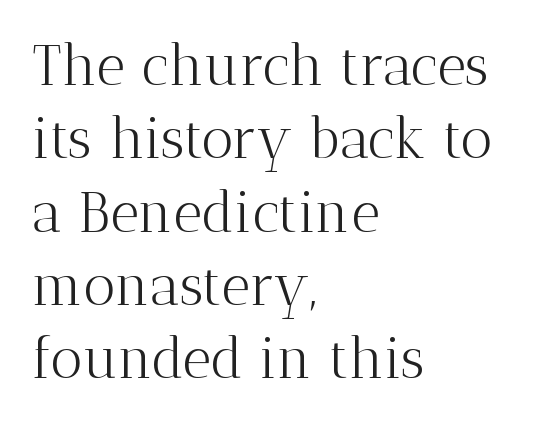
Q: Is the text bold? A: No.
Q: Is the text italic (slanted)? A: No, it is upright.
Q: Is the typeface a serif or a sans-serif typeface? A: Serif.
Q: Is the text underlined? A: No.
Q: How is the paragraph aligned? A: Left-aligned.
Q: Is the spacing between letters normal or unusually wide? A: Normal.
Q: Is the spacing between lines tight, normal or loose? A: Normal.
Q: Width (condensed, normal, or wide)? A: Normal.
Q: Stroke contrast? A: Medium.
Q: x-height? A: Medium.
Q: Monospaced? A: No.
